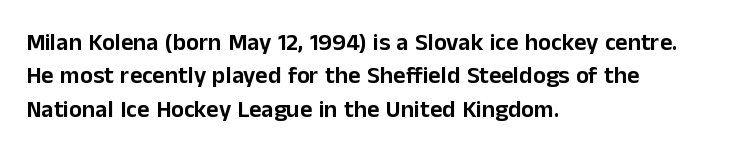
{"italic": "no", "underline": "no", "align": "left", "line_spacing": "normal", "line_spacing_ratio": 1.39, "letter_spacing": "normal", "letter_spacing_em": 0.0, "glyph_px": 24}
